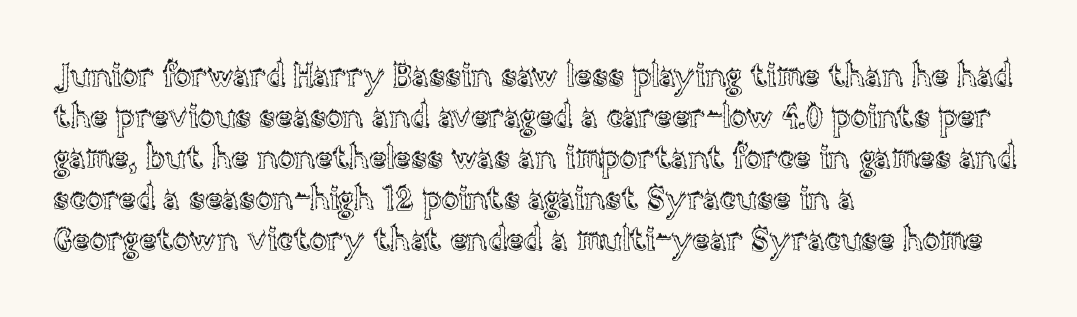
The image shows 33 px text type, upright; set left-aligned, line spacing 1.24x, normal letter spacing, not underlined; a large x-height.
